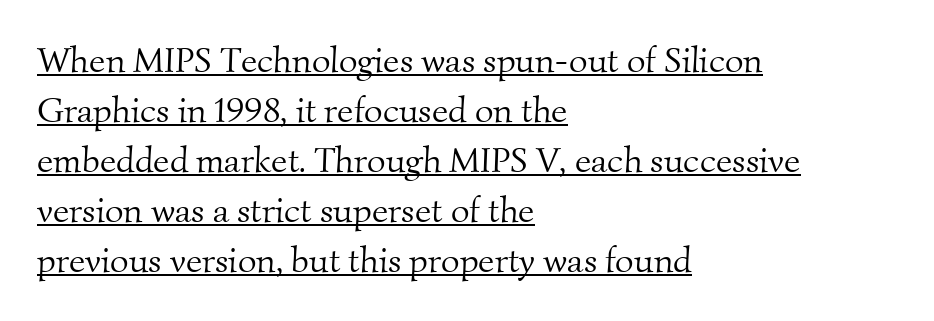
Q: Is the text bold? A: No.
Q: Is the typeface a serif or a sans-serif typeface? A: Serif.
Q: Is the text underlined? A: Yes.
Q: How is the paragraph aligned? A: Left-aligned.
Q: Is the spacing between letters normal or unusually wide? A: Normal.
Q: Is the spacing between lines tight, normal or loose? A: Normal.
Q: Width (condensed, normal, or wide)? A: Normal.
Q: Stroke contrast? A: Medium.
Q: x-height? A: Small.
Q: Monospaced? A: No.
